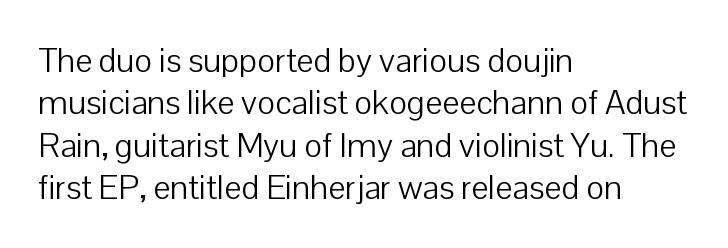
{"serif": "no", "italic": "no", "bold": "no", "weight": "light", "width": "normal", "stroke_contrast": "low", "x_height": "medium", "monospaced": "no", "underline": "no", "align": "left", "line_spacing": "normal", "line_spacing_ratio": 1.25, "letter_spacing": "normal", "letter_spacing_em": 0.0, "glyph_px": 34}
